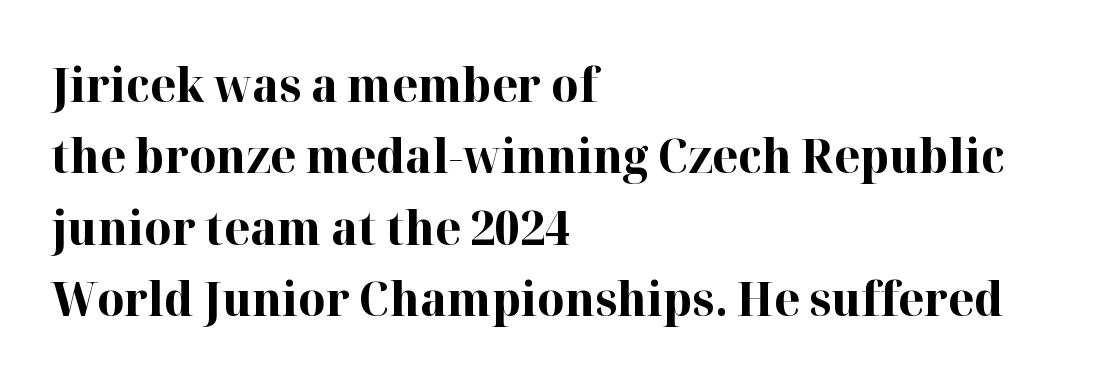
The image shows 47 px bold serif type, upright; set left-aligned, normal line spacing (1.52x), normal letter spacing, not underlined; high stroke contrast and a medium x-height.
